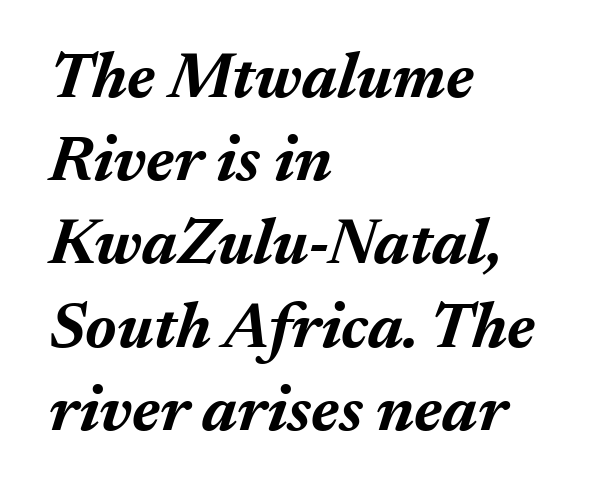
Q: Is the text bold? A: Yes.
Q: Is the text italic (slanted)? A: Yes, it leans right by about 17 degrees.
Q: Is the text underlined? A: No.
Q: How is the paragraph aligned? A: Left-aligned.
Q: Is the spacing between letters normal or unusually wide? A: Normal.
Q: Is the spacing between lines tight, normal or loose? A: Normal.
Q: Width (condensed, normal, or wide)? A: Normal.
Q: Stroke contrast? A: Medium.
Q: x-height? A: Medium.
Q: Monospaced? A: No.
